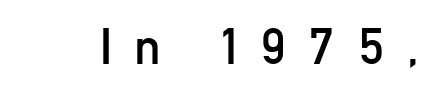
The image shows 50 px regular-weight, condensed sans-serif type, upright; set unusually wide letter spacing (+0.49 em), not underlined; low stroke contrast and a medium x-height.
